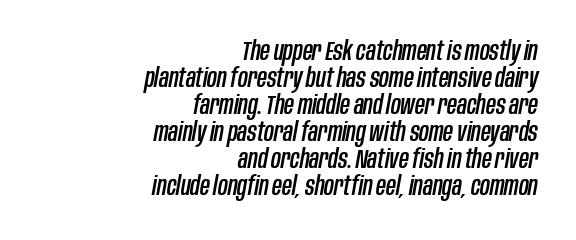
The image shows 27 px text type, italic (leaning right); set right-aligned, tight line spacing (1.0x), normal letter spacing, not underlined.
